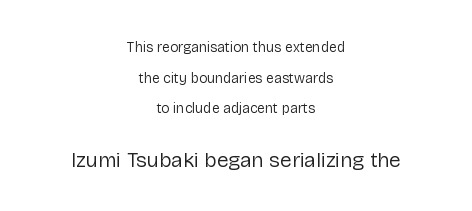
Reading down the block, each line starts at a different indent, mirrored at its end. What's the leading like? Stretched, with rows far apart. Students, note that the glyphs here touch the page at normal intervals. Descender tails drop into unmarked territory. Caption: upper text group reduced, lower text group enlarged.
